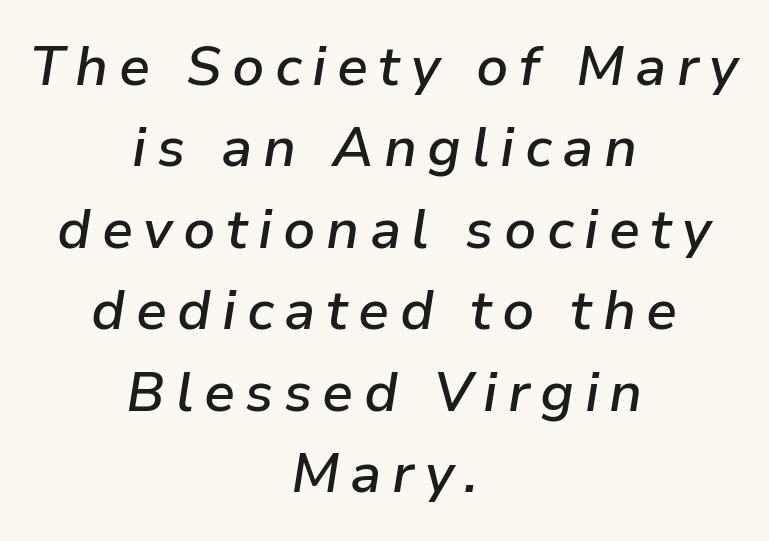
Q: Is the text bold? A: Semi-bold.
Q: Is the text italic (slanted)? A: Yes, it leans right by about 9 degrees.
Q: Is the text underlined? A: No.
Q: How is the paragraph aligned? A: Centered.
Q: Is the spacing between lines tight, normal or loose? A: Normal.
Q: Width (condensed, normal, or wide)? A: Normal.
Q: Stroke contrast? A: Low.
Q: x-height? A: Medium.
Q: Monospaced? A: No.
